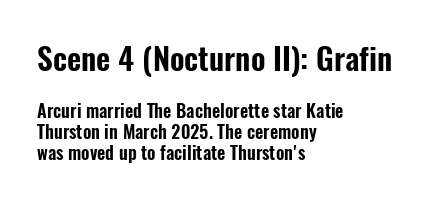
{"serif": "no", "italic": "no", "width": "condensed", "stroke_contrast": "low", "x_height": "medium", "monospaced": "no", "underline": "no", "align": "left", "line_spacing_ratio": 1.16, "letter_spacing": "normal", "letter_spacing_em": 0.0, "larger_block": "first", "size_ratio": 1.72, "glyph_px": 31}
